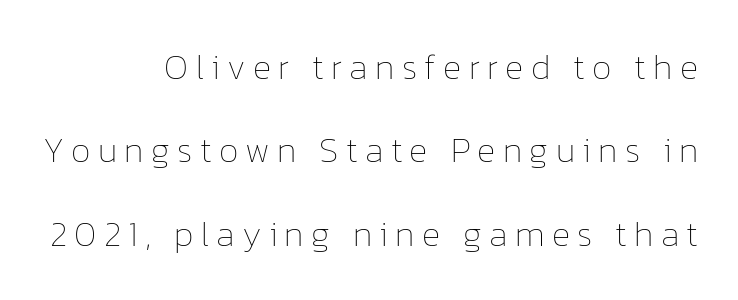
Caption: expanded tracking, letters set apart. Any mark beneath the type? The region is blank. One glance says open: line gaps are wider than usual. Weight class: somewhere from thin through regular.
